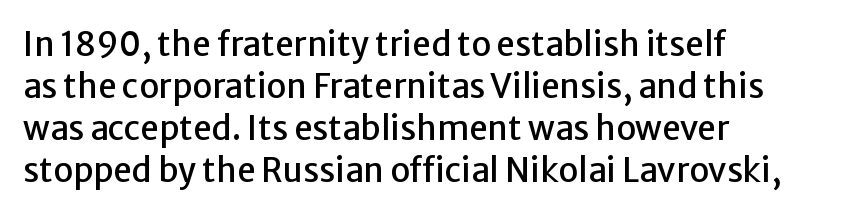
A typesetter would label this face a sans. Horizontal bands of white between lines are of average thickness. Here the designer chose a conventional face with non-uniform glyph widths. Characters remain perfectly vertical along every line. Line beginnings align vertically; line endings do not.
